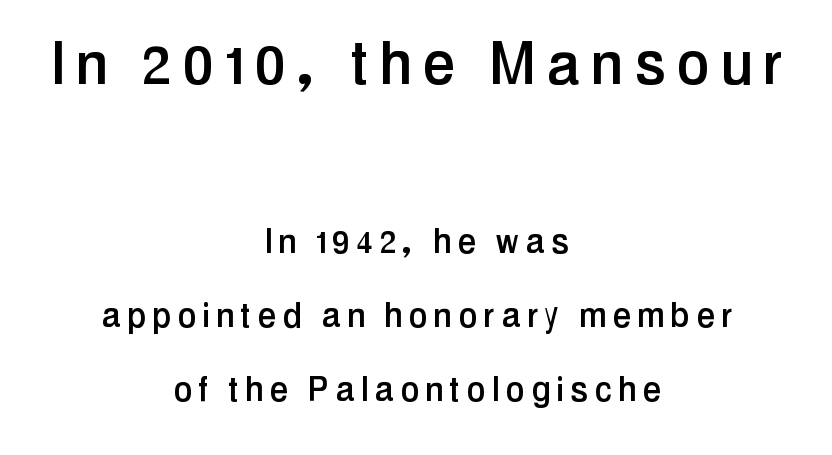
{"serif": "no", "italic": "no", "width": "condensed", "stroke_contrast": "low", "x_height": "medium", "monospaced": "no", "underline": "no", "align": "center", "line_spacing_ratio": 1.81, "larger_block": "first", "size_ratio": 1.76, "glyph_px": 72}
